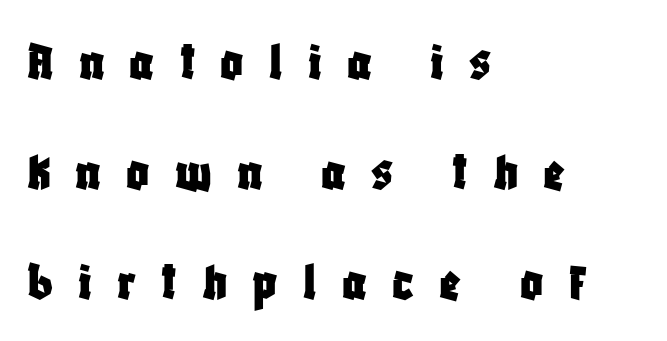
Q: Is the text italic (slanted)? A: No, it is upright.
Q: Is the typeface a serif or a sans-serif typeface? A: Sans-serif.
Q: Is the text underlined? A: No.
Q: How is the paragraph aligned? A: Left-aligned.
Q: Is the spacing between letters normal or unusually wide? A: Unusually wide.
Q: Is the spacing between lines tight, normal or loose? A: Loose.
Q: Width (condensed, normal, or wide)? A: Condensed.
Q: Stroke contrast? A: Low.
Q: x-height? A: Large.
Q: Monospaced? A: No.
